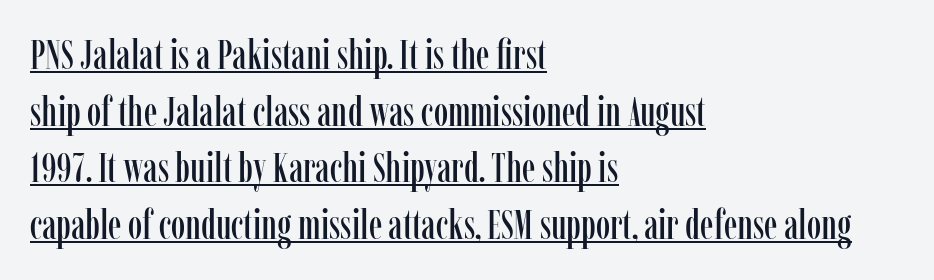
{"serif": "yes", "italic": "no", "width": "condensed", "stroke_contrast": "low", "x_height": "medium", "monospaced": "no", "underline": "yes", "align": "left", "line_spacing": "normal", "line_spacing_ratio": 1.38, "letter_spacing": "normal", "letter_spacing_em": 0.0, "glyph_px": 41}
